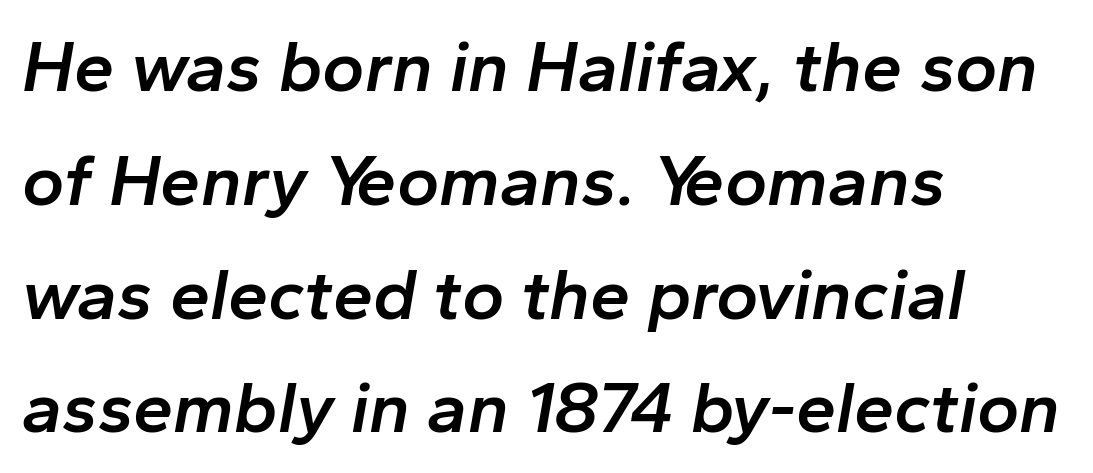
{"italic": "yes", "lean": "right", "slant_degrees": 10, "bold": "semi", "weight": "semibold", "width": "normal", "stroke_contrast": "low", "x_height": "medium", "monospaced": "no", "underline": "no", "align": "left", "line_spacing": "normal", "line_spacing_ratio": 1.58, "letter_spacing": "normal", "letter_spacing_em": 0.0, "glyph_px": 72}
